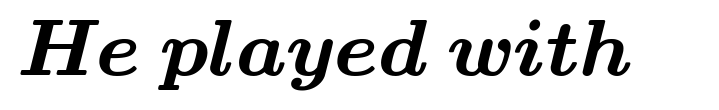
Nothing unusual about the tracking: characters are spaced as the font intends. Do the characters align in a grid? No, the font is proportional. Any mark beneath the type? The region is blank. Chunky letters — that's bold for sure.
